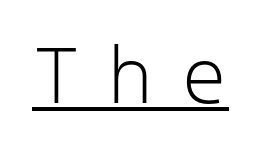
Q: Is the text bold? A: No.
Q: Is the text italic (slanted)? A: No, it is upright.
Q: Is the typeface a serif or a sans-serif typeface? A: Sans-serif.
Q: Is the text underlined? A: Yes.
Q: Is the spacing between letters normal or unusually wide? A: Unusually wide.
Q: Width (condensed, normal, or wide)? A: Normal.
Q: Stroke contrast? A: Low.
Q: x-height? A: Medium.
Q: Monospaced? A: Yes.
